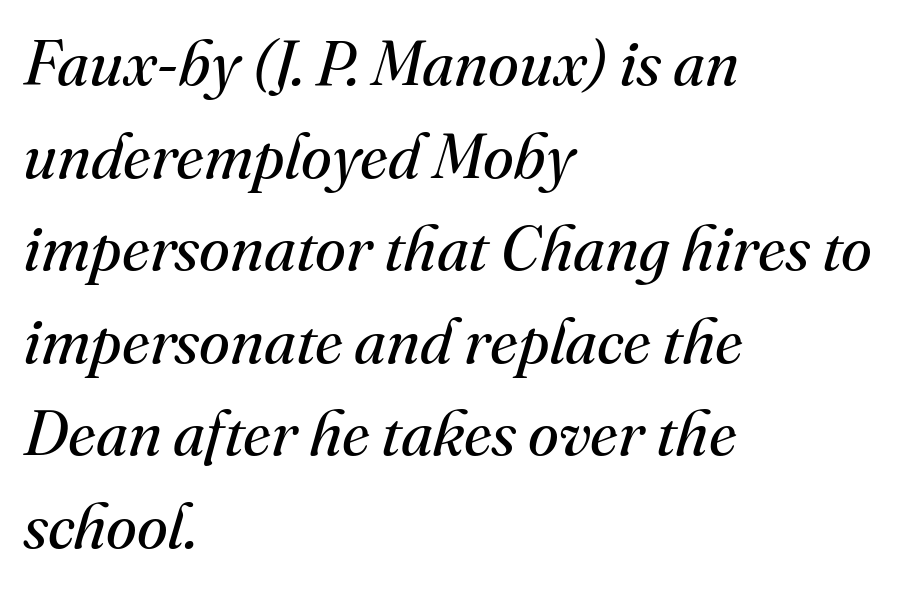
The image shows 63 px regular-weight serif type, italic (leaning right); set left-aligned, normal line spacing (1.47x), normal letter spacing, not underlined; medium stroke contrast and a small x-height.
